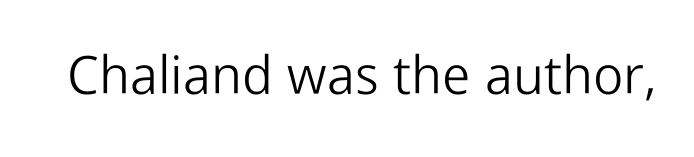
Varying glyph widths throughout — classic text-font behaviour. This sample uses a sans-serif face. Heaviness? Minimal to ordinary, like unemphasized prose. The foot of each line stays bare and open. The gaps between neighbouring characters are ordinary and unremarkable.
